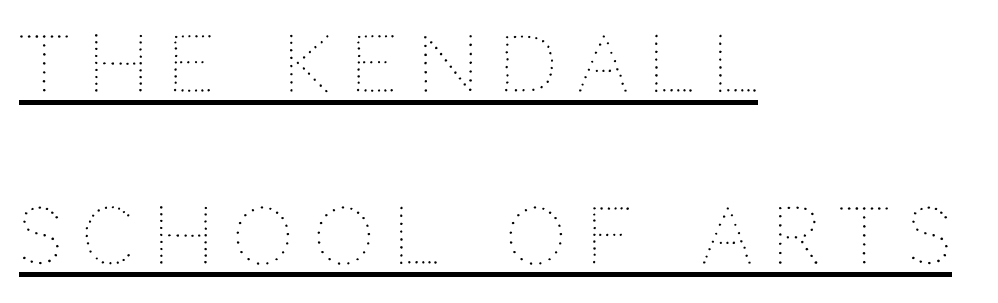
The image shows 77 px thin type, upright; set left-aligned, loose line spacing (2.24x), unusually wide letter spacing (+0.24 em), underlined; medium stroke contrast and a large x-height.
